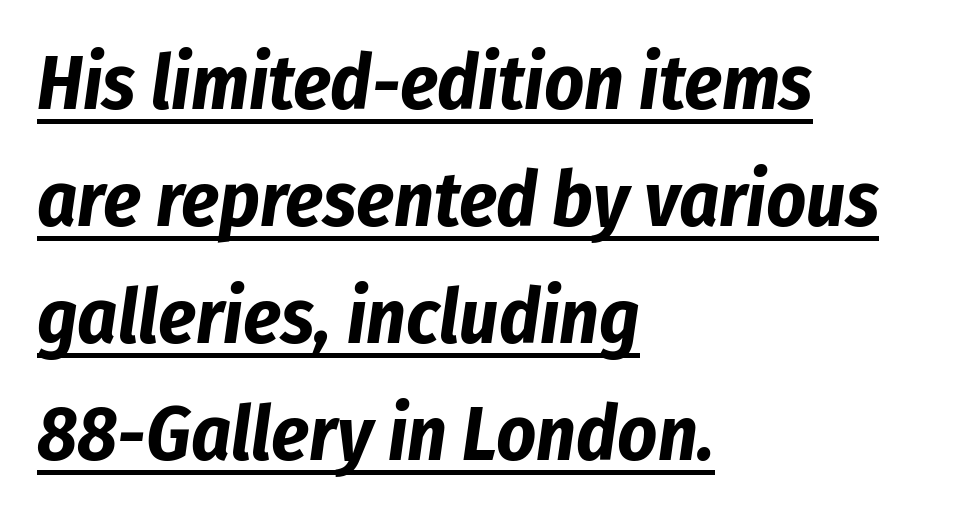
{"italic": "yes", "lean": "right", "slant_degrees": 8, "bold": "yes", "weight": "bold", "width": "condensed", "stroke_contrast": "low", "x_height": "medium", "monospaced": "no", "underline": "yes", "align": "left", "line_spacing": "normal", "line_spacing_ratio": 1.52, "letter_spacing": "normal", "letter_spacing_em": 0.0, "glyph_px": 77}
